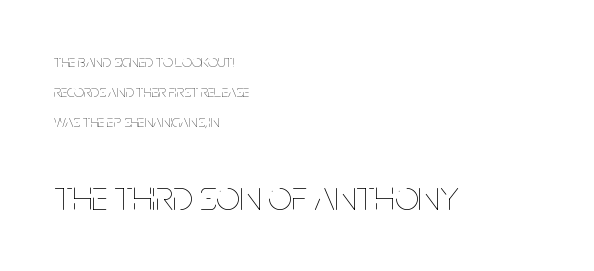
Q: Is the text bold? A: No.
Q: Is the text italic (slanted)? A: No, it is upright.
Q: Is the text underlined? A: No.
Q: How is the paragraph aligned? A: Left-aligned.
Q: Is the spacing between letters normal or unusually wide? A: Normal.
Q: Which block of text is set in a larger size, the first (top) or the second (bottom)? A: The second (bottom) one.
Q: Width (condensed, normal, or wide)? A: Condensed.
Q: Stroke contrast? A: Low.
Q: x-height? A: Large.
Q: Monospaced? A: No.
